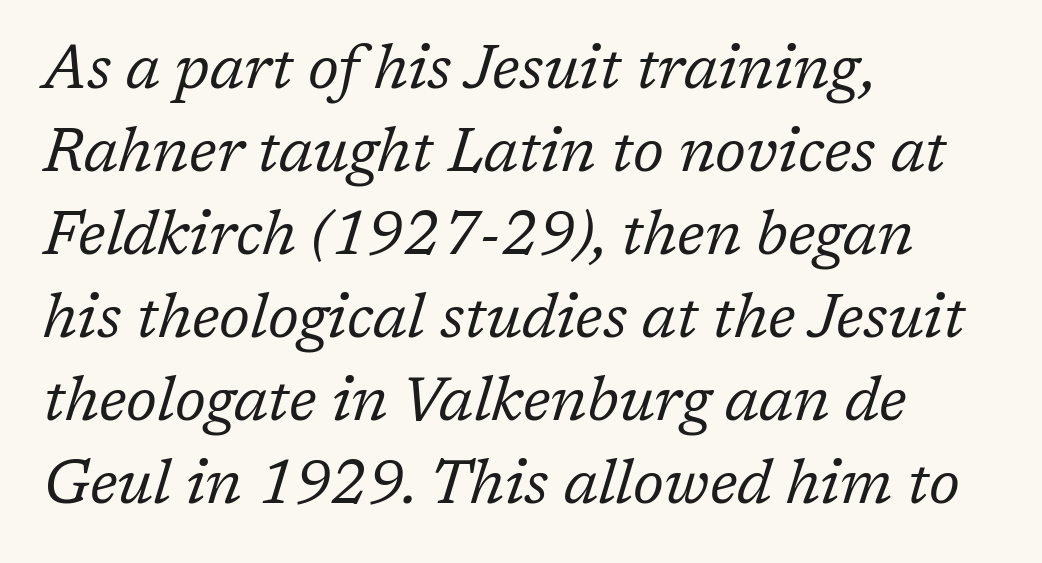
In terms of letterspacing, this is plain default setting. Reading down the column, the eye jumps a familiar distance to each next line. The specimen reads as italic at a glance. Do the characters align in a grid? No, the font is proportional. Stroke terminals: seriffed.
